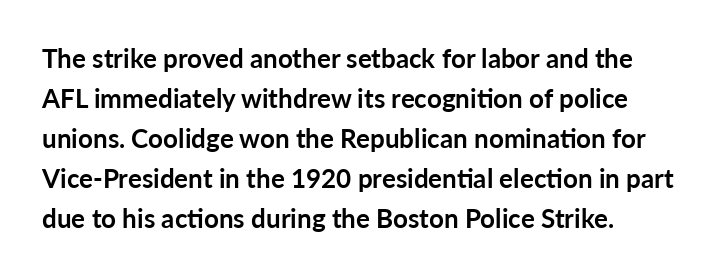
Does the leading feel generous? No, just average. Characters remain perfectly vertical along every line. Compared with an ordinary text face, these strokes are far heavier — a full bold. Look at the tracking — it's just the regular setting, nothing added.
